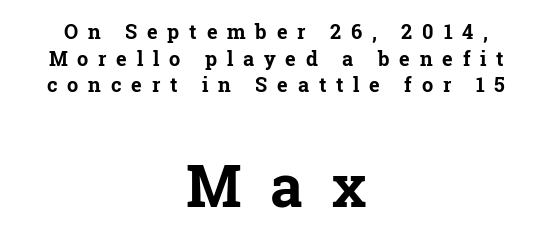
The paragraph shown floats in the horizontal middle. Think of a printed novel: that variable character pitch is what you see here. One glance says typical: line gaps are just what's usual. Does extra space separate the letters? Yes, quite a lot of it.
